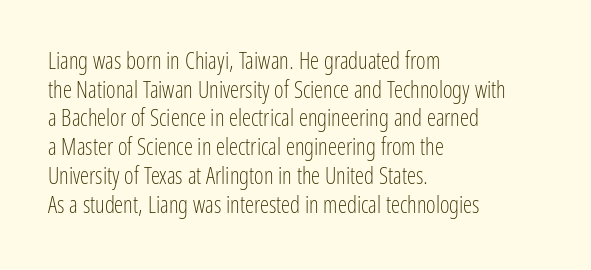
{"italic": "no", "bold": "no", "underline": "no", "align": "left", "line_spacing": "normal", "line_spacing_ratio": 1.25, "letter_spacing": "normal", "letter_spacing_em": 0.0, "glyph_px": 23}
